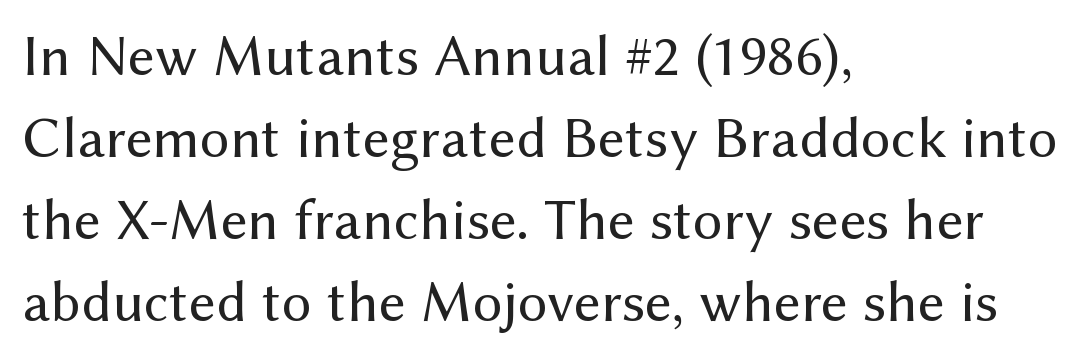
The image shows 59 px regular-weight sans-serif type, upright; set left-aligned, normal line spacing (1.39x), normal letter spacing, not underlined; medium stroke contrast and a medium x-height.
